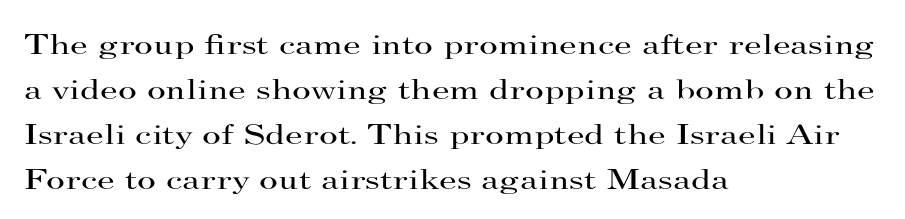
{"serif": "yes", "italic": "no", "bold": "no", "weight": "regular", "width": "wide", "stroke_contrast": "high", "x_height": "small", "monospaced": "no", "underline": "no", "align": "left", "line_spacing": "normal", "line_spacing_ratio": 1.55, "letter_spacing": "normal", "letter_spacing_em": 0.0, "glyph_px": 29}
